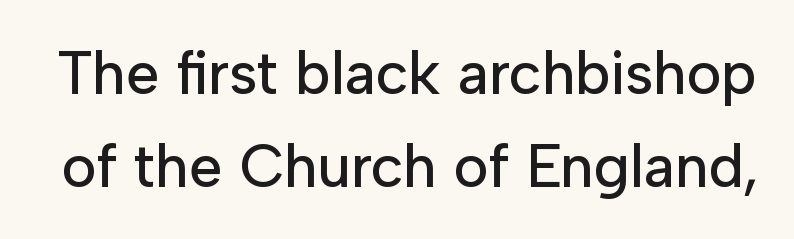
What kind of face is this? One without serifs — a sans. Successive baselines arrive at the customary interval. Style check: upright. A bare baseline throughout the passage. Do the characters align in a grid? No, the font is proportional.
